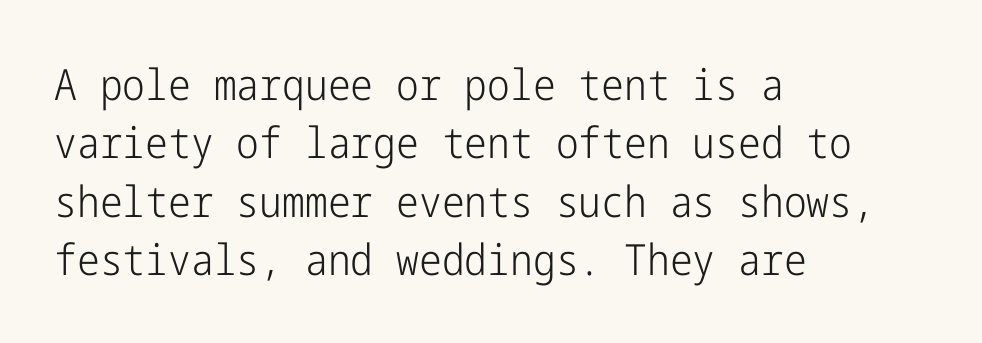
Q: Is the text bold? A: No.
Q: Is the text italic (slanted)? A: No, it is upright.
Q: Is the typeface a serif or a sans-serif typeface? A: Sans-serif.
Q: Is the text underlined? A: No.
Q: How is the paragraph aligned? A: Left-aligned.
Q: Is the spacing between letters normal or unusually wide? A: Normal.
Q: Is the spacing between lines tight, normal or loose? A: Normal.
Q: Width (condensed, normal, or wide)? A: Condensed.
Q: Stroke contrast? A: Low.
Q: x-height? A: Medium.
